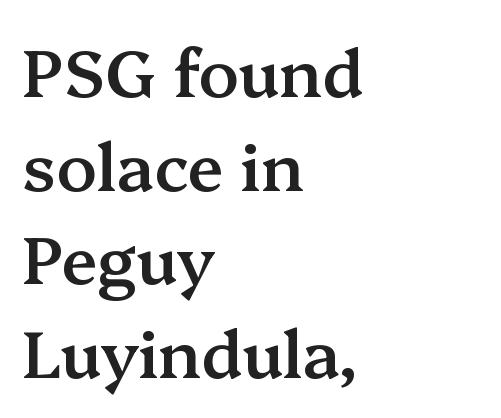
{"serif": "yes", "italic": "no", "bold": "semi", "weight": "semibold", "width": "normal", "stroke_contrast": "medium", "x_height": "medium", "monospaced": "no", "underline": "no", "align": "left", "line_spacing": "normal", "line_spacing_ratio": 1.42, "letter_spacing": "normal", "letter_spacing_em": 0.0, "glyph_px": 66}
